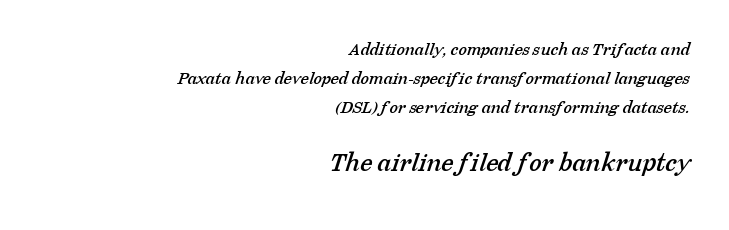
The image shows 28 px serif type; set right-aligned, normal line spacing (1.53x), normal letter spacing, not underlined; the second (bottom) block is 1.47x larger; low stroke contrast and a medium x-height.
